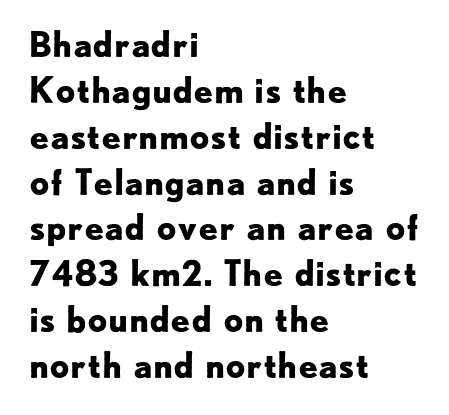
Regular leading. Underlining? Definitely not there. A student would call this left alignment; a typographer would say flush left, rag right. These lines are composed in type without serifs. Think of a printed novel: that variable character pitch is what you see here. When letters stand straight like this, we call the style roman or upright.
